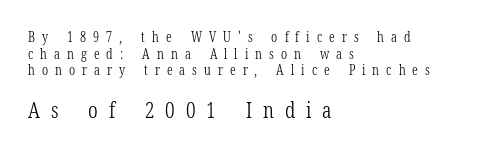
The image shows 22 px text type, upright; set left-aligned, line spacing 1.19x, unusually wide letter spacing (+0.5 em), not underlined; the second (bottom) block is 1.57x larger.
